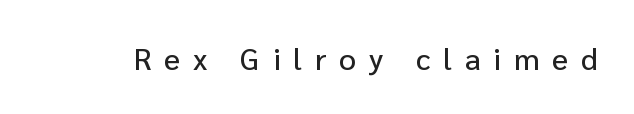
The image shows 30 px sans-serif type, upright; set unusually wide letter spacing (+0.43 em), not underlined; low stroke contrast and a medium x-height.
